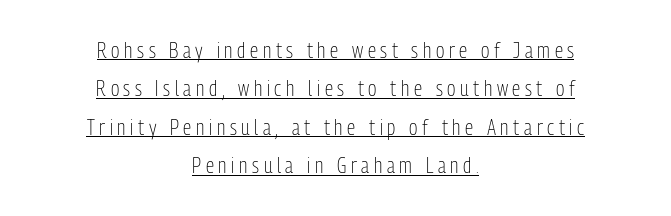
This is the regular roman posture of the typeface. Students, note that the glyphs here are deliberately spaced far apart. No extra ink here — the face is not bold. Does a line run under the words? Yes, clearly. Is the block centered? Yes — each line is placed symmetrically about the middle.
